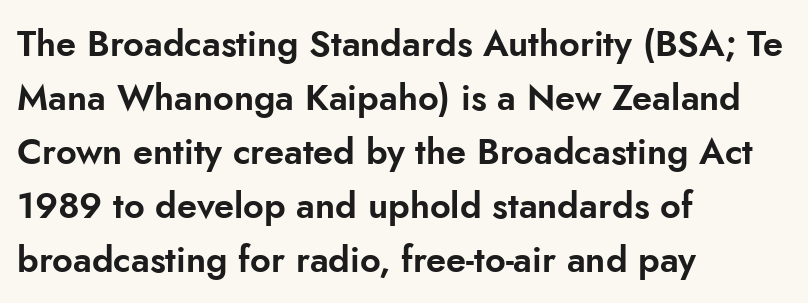
A normal amount of white space separates one row of letters from the next. The rendering anchors every line to the left-hand side. A typesetter would call this proportional, since set widths differ per character. What kind of face is this? One without serifs — a sans. The zone under the glyphs is completely vacant. Here the glyphs are tracked normally, forming tight word shapes.
